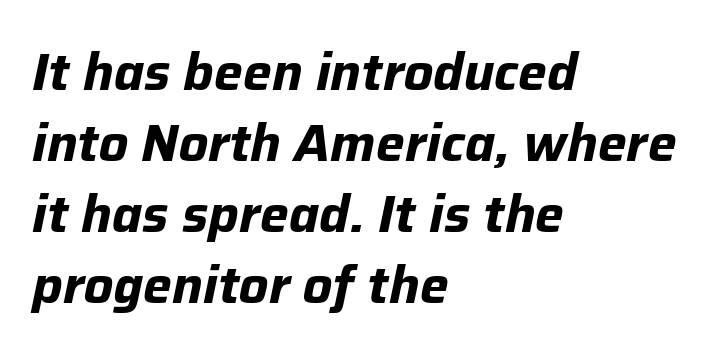
Q: Is the text bold? A: Yes.
Q: Is the text italic (slanted)? A: Yes, it leans right by about 12 degrees.
Q: Is the text underlined? A: No.
Q: How is the paragraph aligned? A: Left-aligned.
Q: Is the spacing between letters normal or unusually wide? A: Normal.
Q: Is the spacing between lines tight, normal or loose? A: Normal.
Q: Width (condensed, normal, or wide)? A: Normal.
Q: Stroke contrast? A: Low.
Q: x-height? A: Medium.
Q: Monospaced? A: No.
